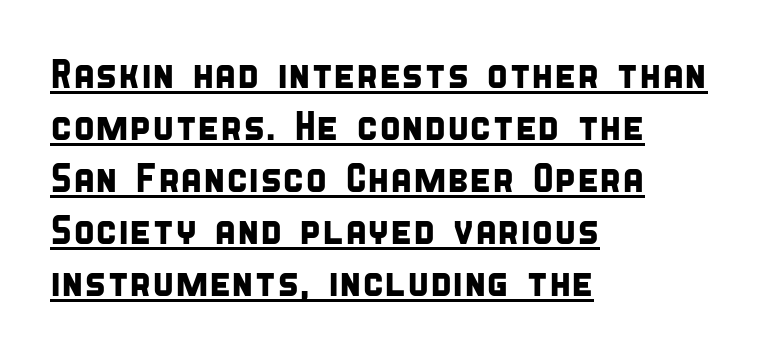
Q: Is the typeface a serif or a sans-serif typeface? A: Sans-serif.
Q: Is the text underlined? A: Yes.
Q: How is the paragraph aligned? A: Left-aligned.
Q: Is the spacing between letters normal or unusually wide? A: Normal.
Q: Is the spacing between lines tight, normal or loose? A: Normal.
Q: Width (condensed, normal, or wide)? A: Condensed.
Q: Stroke contrast? A: Low.
Q: x-height? A: Large.
Q: Monospaced? A: No.
